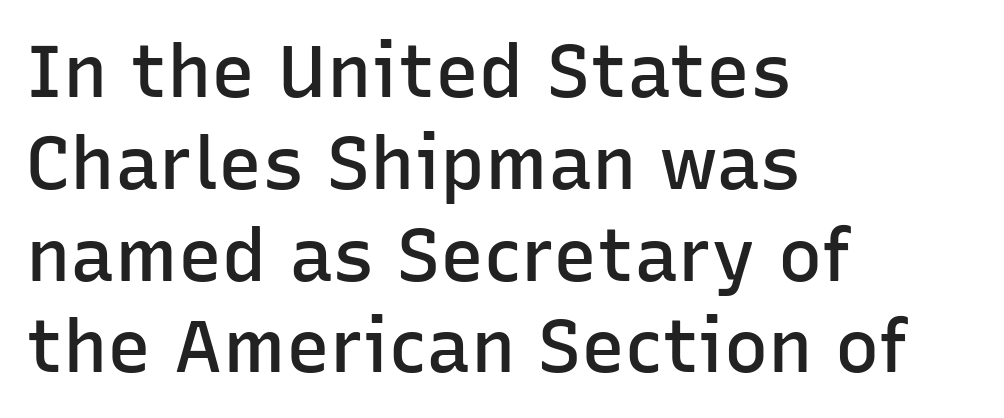
Q: Is the text bold? A: Semi-bold.
Q: Is the text italic (slanted)? A: No, it is upright.
Q: Is the typeface a serif or a sans-serif typeface? A: Sans-serif.
Q: Is the text underlined? A: No.
Q: How is the paragraph aligned? A: Left-aligned.
Q: Is the spacing between letters normal or unusually wide? A: Normal.
Q: Width (condensed, normal, or wide)? A: Normal.
Q: Stroke contrast? A: Low.
Q: x-height? A: Medium.
Q: Monospaced? A: No.
